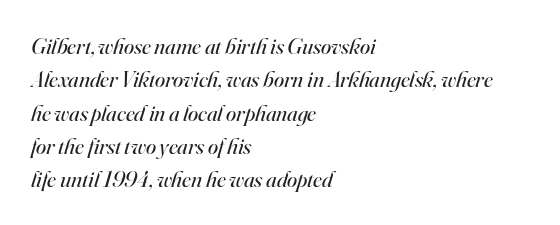
The image shows 23 px text type, italic (leaning right); set left-aligned, normal line spacing (1.45x), normal letter spacing, not underlined.
